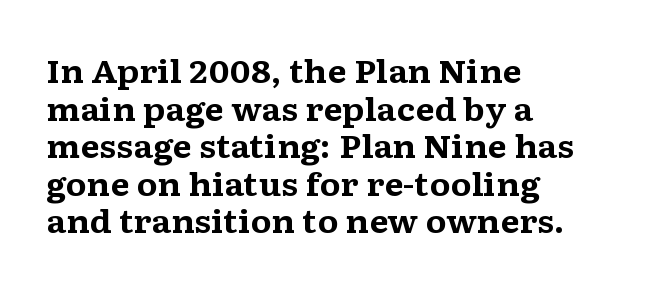
The image shows 31 px bold, wide serif type, upright; set left-aligned, line spacing 1.21x, normal letter spacing, not underlined; medium stroke contrast and a medium x-height.
